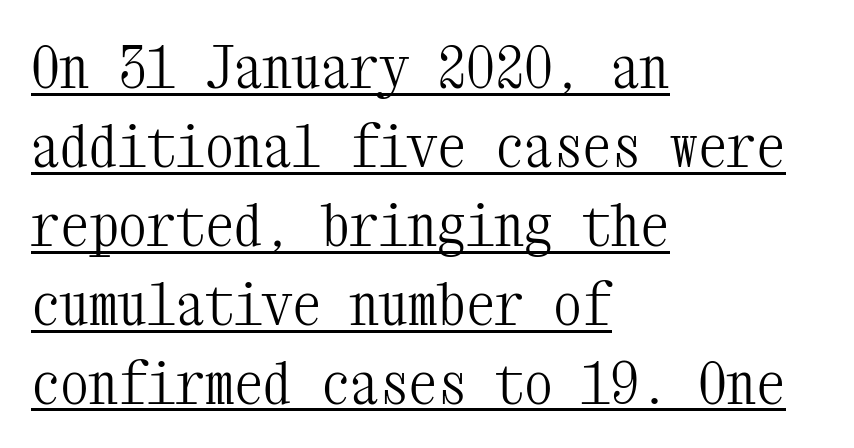
Is this a sans? No — the strokes have serifs. In terms of leading, this rendering sits right in the middle. Nobody touched the tracking dial on this one. No letter is thick-stroked: the sample isn't bold.
